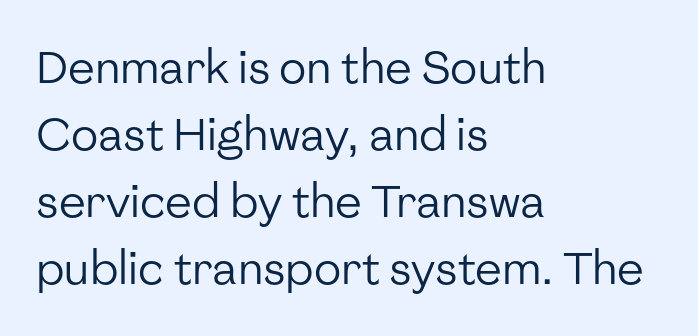
The image shows 45 px regular-weight sans-serif type, upright; set left-aligned, normal line spacing (1.49x), normal letter spacing, not underlined; low stroke contrast and a medium x-height.
